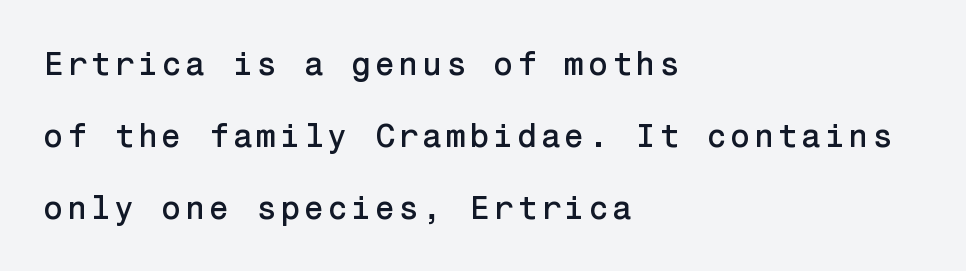
Q: Is the text italic (slanted)? A: No, it is upright.
Q: Is the typeface a serif or a sans-serif typeface? A: Sans-serif.
Q: Is the text underlined? A: No.
Q: How is the paragraph aligned? A: Left-aligned.
Q: Is the spacing between lines tight, normal or loose? A: Loose.
Q: Width (condensed, normal, or wide)? A: Normal.
Q: Stroke contrast? A: Low.
Q: x-height? A: Medium.
